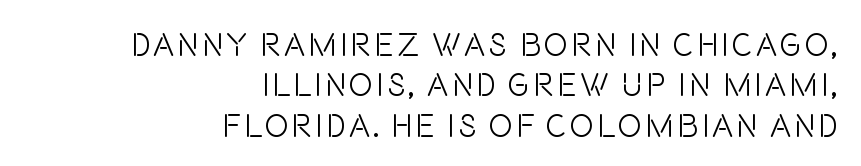
Q: Is the text bold? A: No.
Q: Is the text italic (slanted)? A: No, it is upright.
Q: Is the typeface a serif or a sans-serif typeface? A: Sans-serif.
Q: Is the text underlined? A: No.
Q: How is the paragraph aligned? A: Right-aligned.
Q: Is the spacing between lines tight, normal or loose? A: Normal.
Q: Width (condensed, normal, or wide)? A: Condensed.
Q: Stroke contrast? A: Low.
Q: x-height? A: Large.
Q: Monospaced? A: No.
